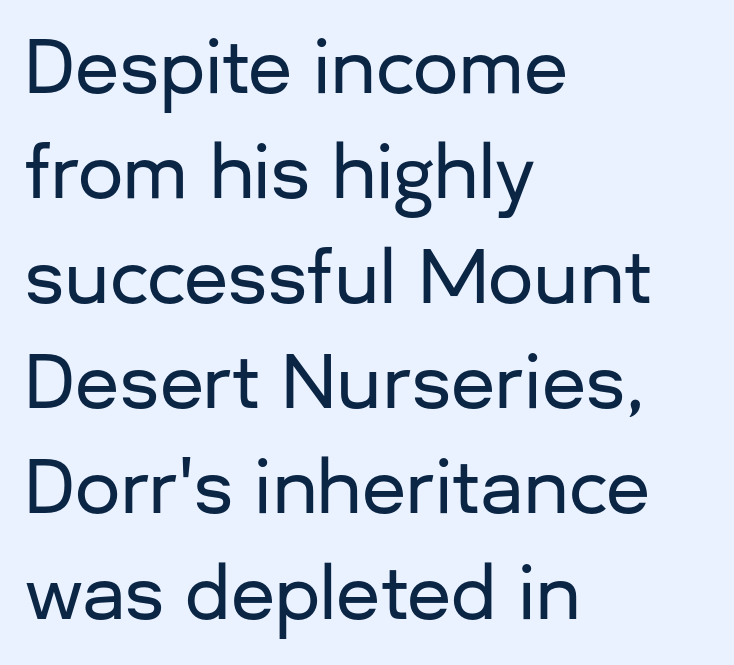
Posture: upright roman. In terms of letterspacing, this is plain default setting. The glyphs in this specimen are sans serif. Varying glyph widths throughout — classic text-font behaviour.
